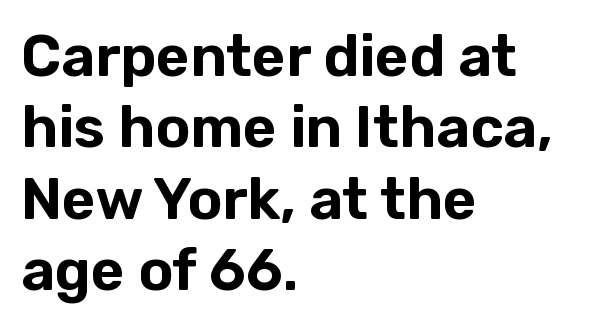
The image shows 58 px sans-serif type, upright; set left-aligned, line spacing 1.23x, normal letter spacing, not underlined; low stroke contrast and a medium x-height.
